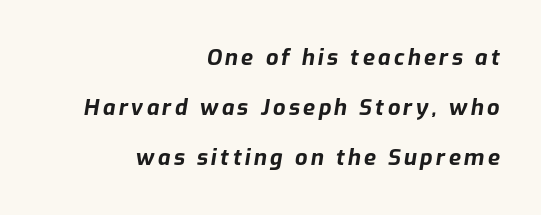
The image shows 22 px bold type, italic (leaning right); set right-aligned, loose line spacing (2.27x), not underlined.
